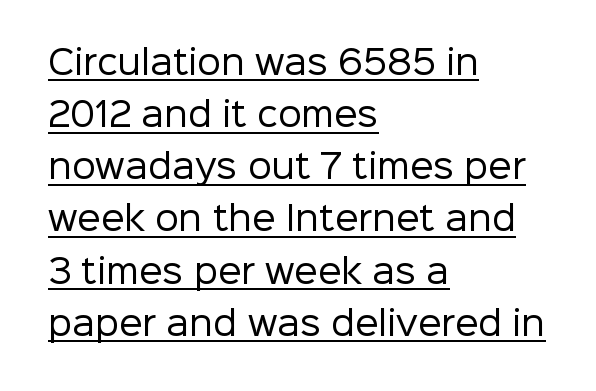
The image shows 33 px regular-weight sans-serif type, upright; set left-aligned, normal line spacing (1.58x), normal letter spacing, underlined; low stroke contrast and a medium x-height.
